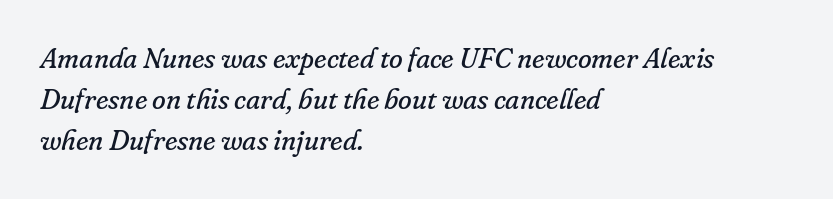
The image shows 28 px regular-weight serif type, italic (leaning right); set left-aligned, normal line spacing (1.47x), normal letter spacing, not underlined; low stroke contrast and a small x-height.
